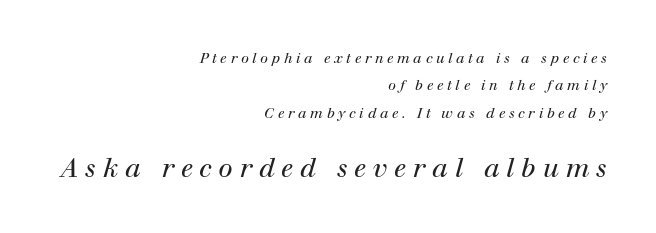
The letters in the lower block stand taller than those in the block above. Has an underline been added? It has not. The font's italic variant was chosen for this text. Heft: none added — not bold. The leading is generous, giving the passage an open texture. Line endings align vertically; line beginnings do not.
